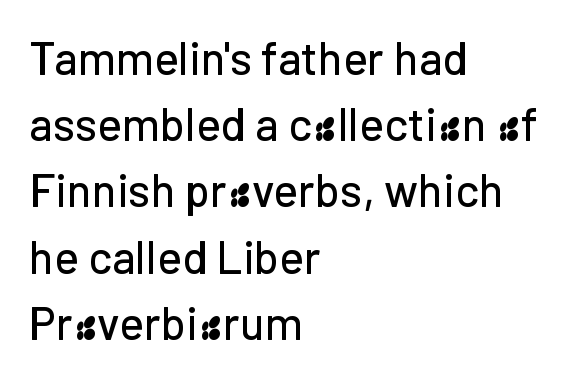
The image shows 46 px sans-serif type, upright; set left-aligned, normal line spacing (1.44x), normal letter spacing, not underlined; low stroke contrast and a medium x-height.
